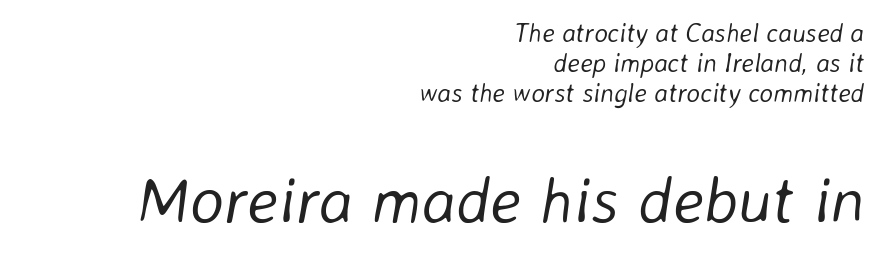
The image shows 65 px light type, italic (leaning right); set right-aligned, tight line spacing (1.15x), normal letter spacing, not underlined; the second (bottom) block is 2.5x larger; low stroke contrast and a medium x-height.
